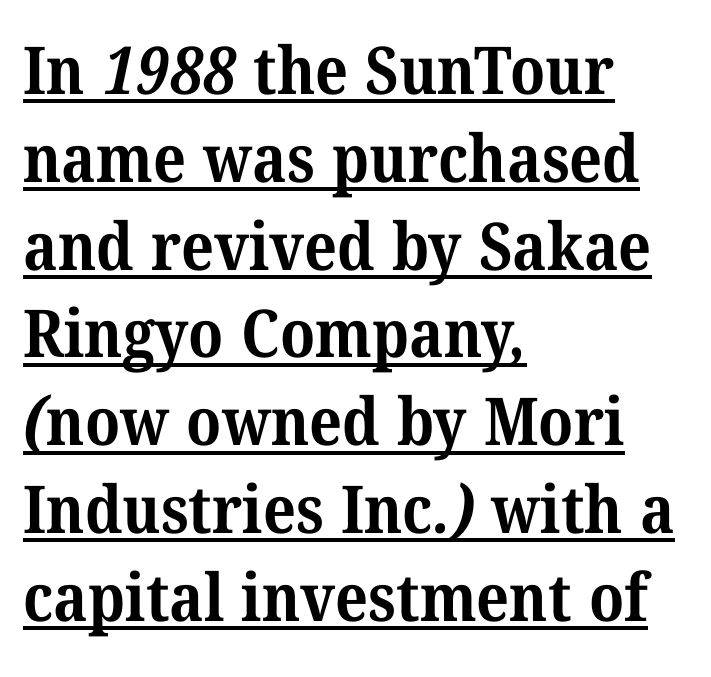
The image shows 66 px bold serif type; set left-aligned, normal line spacing (1.33x), normal letter spacing, underlined; medium stroke contrast and a medium x-height.
